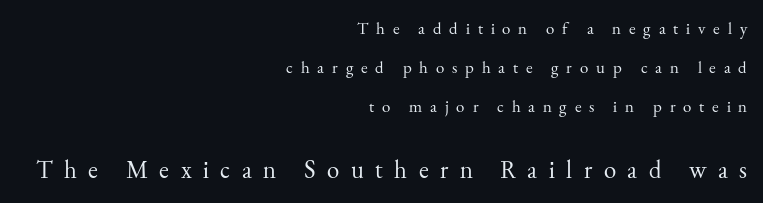
Q: Is the text bold? A: No.
Q: Is the text italic (slanted)? A: No, it is upright.
Q: Is the text underlined? A: No.
Q: How is the paragraph aligned? A: Right-aligned.
Q: Is the spacing between letters normal or unusually wide? A: Unusually wide.
Q: Is the spacing between lines tight, normal or loose? A: Loose.
Q: Which block of text is set in a larger size, the first (top) or the second (bottom)? A: The second (bottom) one.
